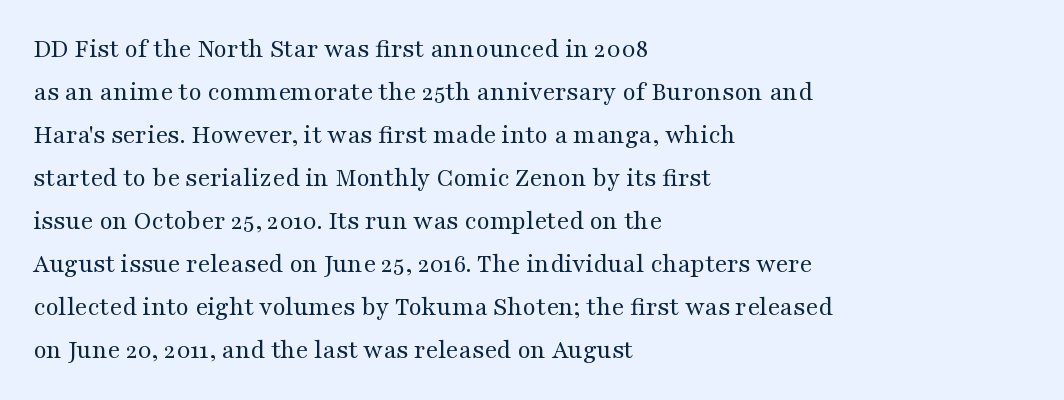
Line beginnings align vertically; line endings do not. Quick note: not italic, upright. No chunkiness to these letters — they're not bold. Default kerning and tracking; the words read as compact shapes.
